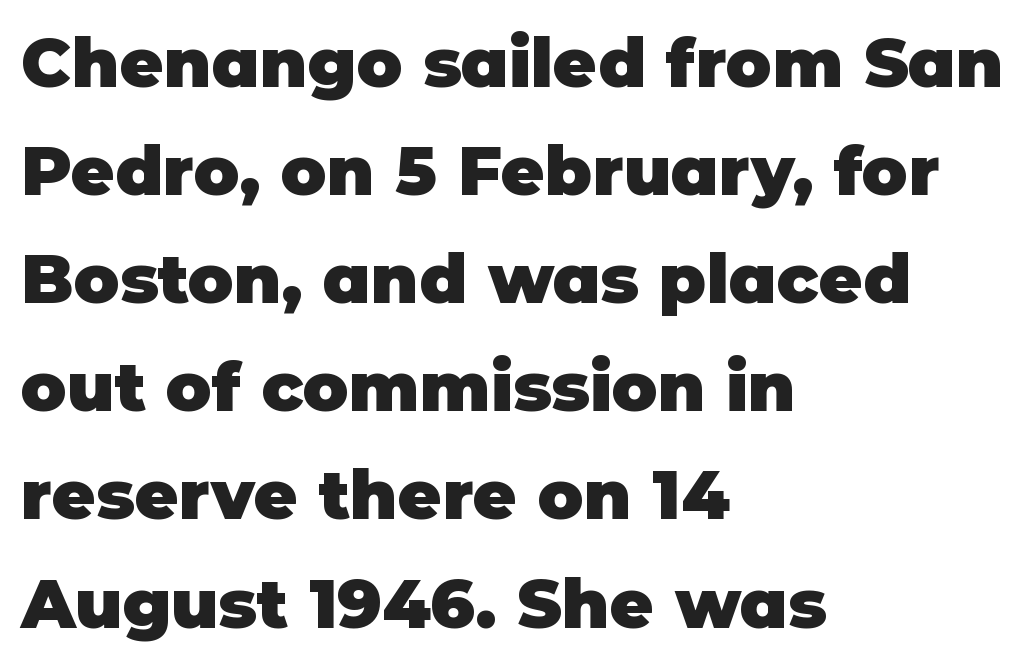
Q: Is the text bold? A: Yes.
Q: Is the text italic (slanted)? A: No, it is upright.
Q: Is the typeface a serif or a sans-serif typeface? A: Sans-serif.
Q: Is the text underlined? A: No.
Q: How is the paragraph aligned? A: Left-aligned.
Q: Is the spacing between letters normal or unusually wide? A: Normal.
Q: Is the spacing between lines tight, normal or loose? A: Normal.
Q: Width (condensed, normal, or wide)? A: Normal.
Q: Stroke contrast? A: Low.
Q: x-height? A: Large.
Q: Monospaced? A: No.
